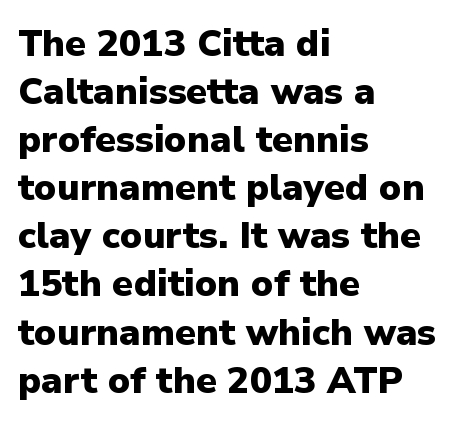
Words appear dense and cohesive because spacing is normal. Posture: vertical. Examine the stroke ends and you'll find no serifs. Quick note: interline space is typical. The face used here has the dense, thick strokes of a bold.
